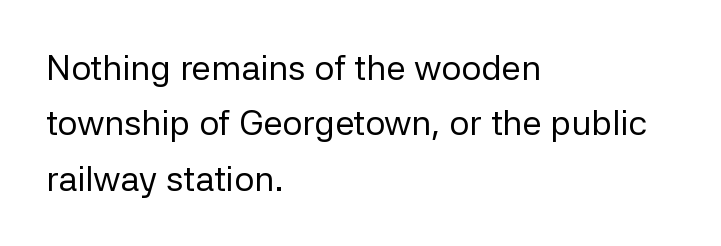
{"serif": "no", "italic": "no", "bold": "no", "weight": "regular", "width": "normal", "stroke_contrast": "low", "x_height": "medium", "monospaced": "no", "underline": "no", "align": "left", "line_spacing": "normal", "line_spacing_ratio": 1.58, "letter_spacing": "normal", "letter_spacing_em": 0.0, "glyph_px": 35}
